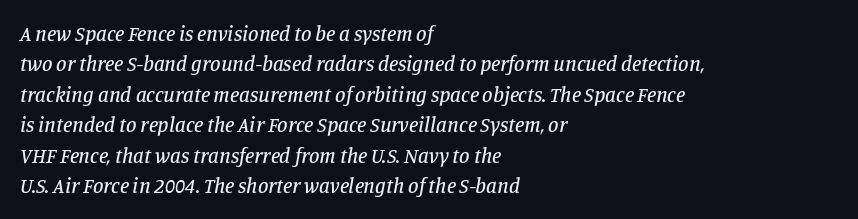
{"italic": "yes", "lean": "right", "slant_degrees": 11, "underline": "no", "align": "left", "line_spacing": "normal", "line_spacing_ratio": 1.45, "letter_spacing": "normal", "letter_spacing_em": 0.0, "glyph_px": 21}
